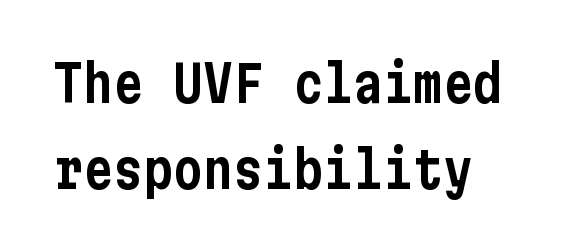
Q: Is the text italic (slanted)? A: No, it is upright.
Q: Is the typeface a serif or a sans-serif typeface? A: Sans-serif.
Q: Is the text underlined? A: No.
Q: Is the spacing between letters normal or unusually wide? A: Normal.
Q: Width (condensed, normal, or wide)? A: Condensed.
Q: Stroke contrast? A: Low.
Q: x-height? A: Medium.
